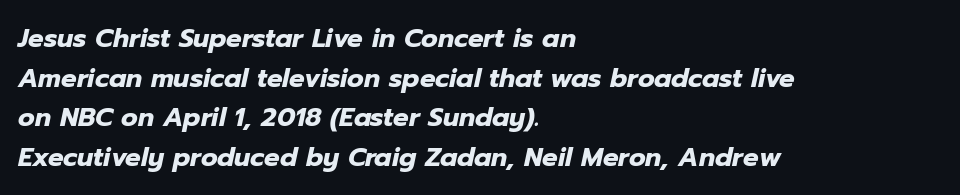
{"italic": "yes", "lean": "right", "slant_degrees": 12, "bold": "yes", "underline": "no", "align": "left", "line_spacing": "normal", "line_spacing_ratio": 1.52, "letter_spacing": "normal", "letter_spacing_em": 0.0, "glyph_px": 26}
